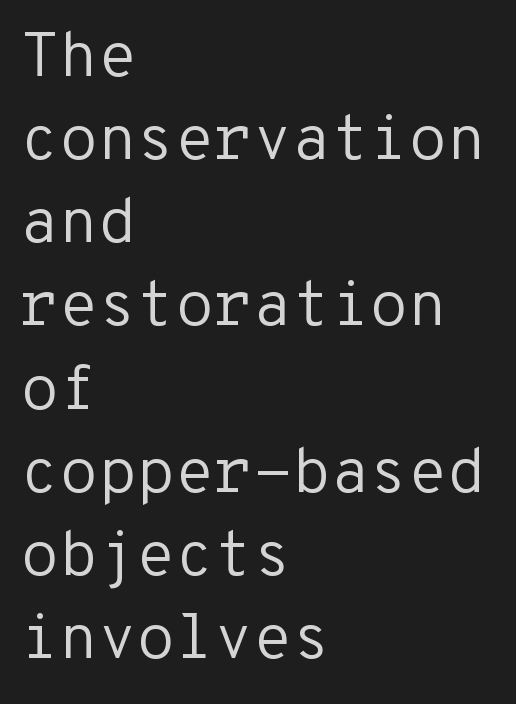
A sans-serif font was chosen for this passage. Monospaced: the letters line up in strict vertical columns. Words appear dense and cohesive because spacing is normal. A light-to-regular cut is what we see here.
